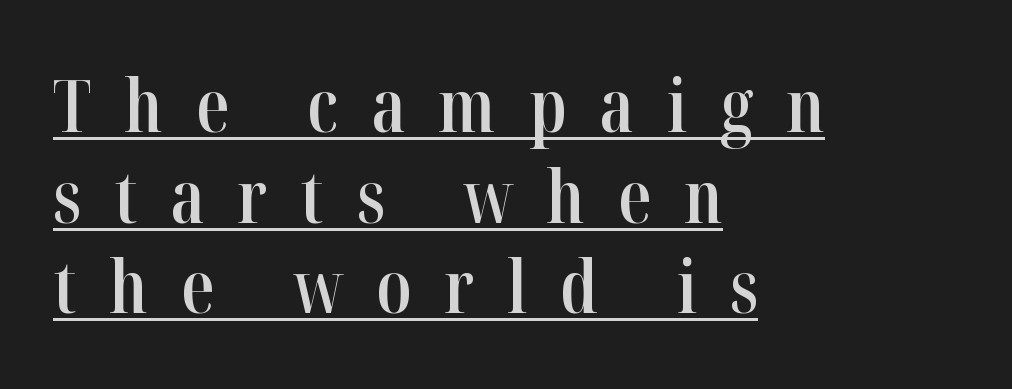
The image shows 73 px semibold, condensed serif type, upright; set left-aligned, line spacing 1.24x, unusually wide letter spacing (+0.45 em), underlined; high stroke contrast and a medium x-height.
